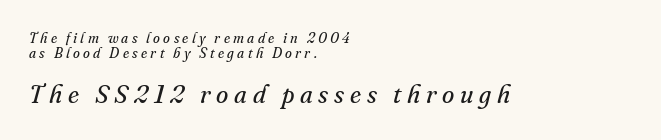
The image shows 25 px text type, italic (leaning right); set left-aligned, tight line spacing (1.05x), unusually wide letter spacing (+0.23 em), not underlined; the second (bottom) block is 1.79x larger.
